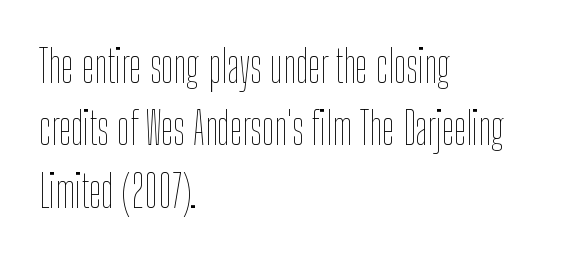
The font is comparable to plain body text, perhaps lighter. This is roman type, the default non-slanted kind. Compared with a centered layout, this one pins lines to the left instead. The type is set solid horizontally, with unmodified tracking. The passage shown is typed in a proportional face where columns would drift. Decoration check: the copy has no underline.
